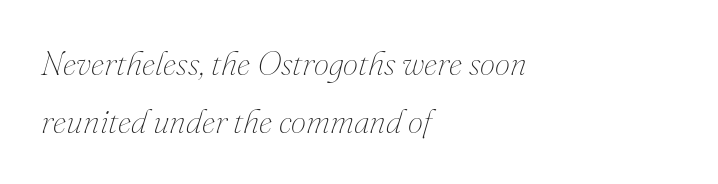
Q: Is the text bold? A: No.
Q: Is the text italic (slanted)? A: Yes, it leans right by about 16 degrees.
Q: Is the text underlined? A: No.
Q: How is the paragraph aligned? A: Left-aligned.
Q: Is the spacing between letters normal or unusually wide? A: Normal.
Q: Width (condensed, normal, or wide)? A: Normal.
Q: Stroke contrast? A: Medium.
Q: x-height? A: Small.
Q: Monospaced? A: No.
